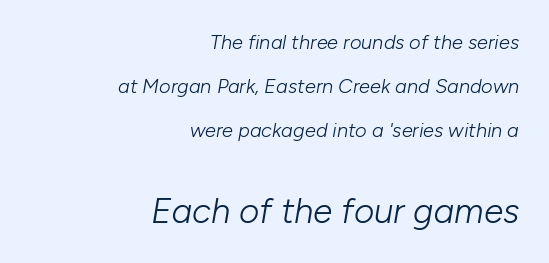
Looks like regular typesetting: each glyph gets only the width it needs. The rendering applies a slant to the glyphs. The rendering keeps characters at their native spacing. Horizontal alignment here is rightward, an uncommon choice for prose.
